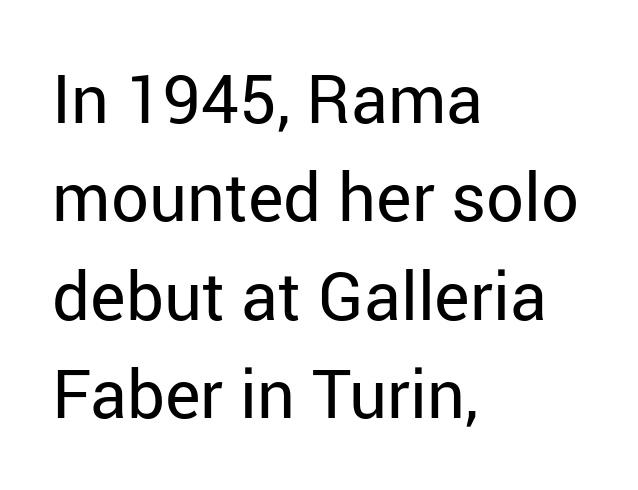
The image shows 67 px regular-weight sans-serif type, upright; set left-aligned, normal line spacing (1.47x), normal letter spacing, not underlined; low stroke contrast and a medium x-height.
